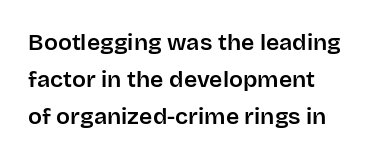
Q: Is the text italic (slanted)? A: No, it is upright.
Q: Is the text underlined? A: No.
Q: Is the spacing between letters normal or unusually wide? A: Normal.
Q: Is the spacing between lines tight, normal or loose? A: Normal.
